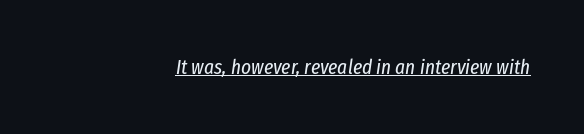
The image shows 21 px text type, italic (leaning right); set right-aligned, normal letter spacing, underlined.
